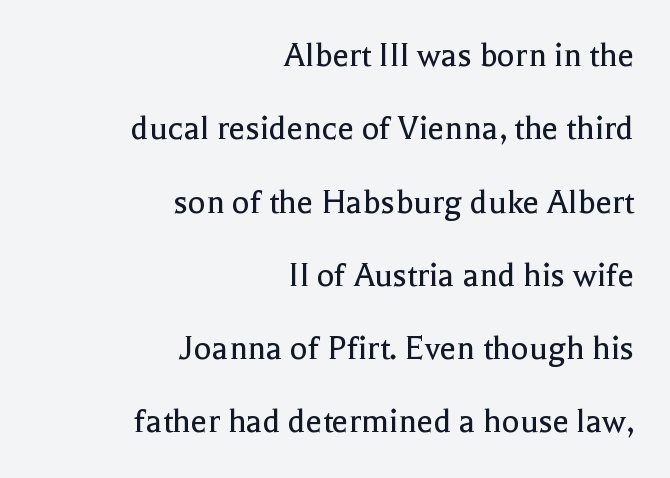
{"serif": "yes", "italic": "no", "bold": "no", "weight": "regular", "width": "normal", "x_height": "medium", "monospaced": "no", "underline": "no", "align": "right", "line_spacing": "loose", "line_spacing_ratio": 1.98, "letter_spacing": "normal", "letter_spacing_em": 0.0, "glyph_px": 37}
